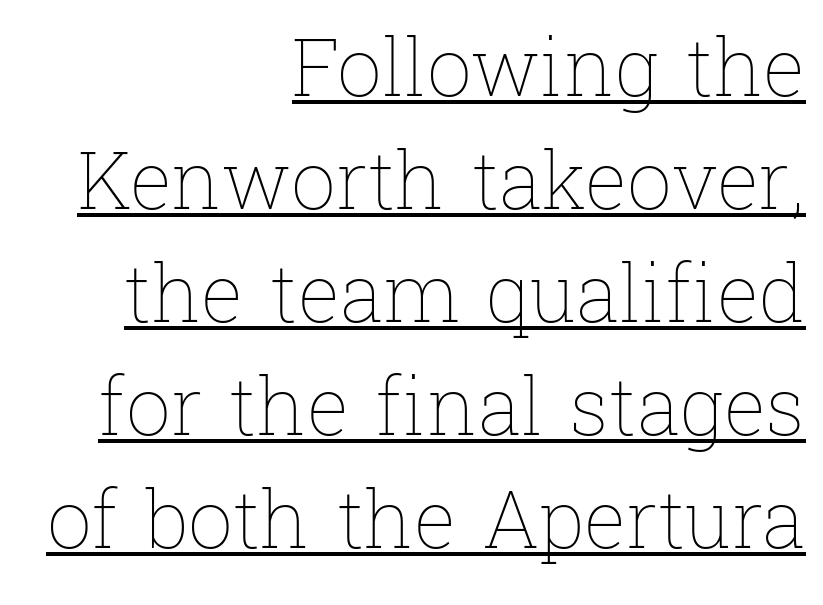
Q: Is the text bold? A: No.
Q: Is the text italic (slanted)? A: No, it is upright.
Q: Is the text underlined? A: Yes.
Q: How is the paragraph aligned? A: Right-aligned.
Q: Is the spacing between letters normal or unusually wide? A: Normal.
Q: Is the spacing between lines tight, normal or loose? A: Normal.
Q: Width (condensed, normal, or wide)? A: Normal.
Q: Stroke contrast? A: Low.
Q: x-height? A: Medium.
Q: Monospaced? A: No.
